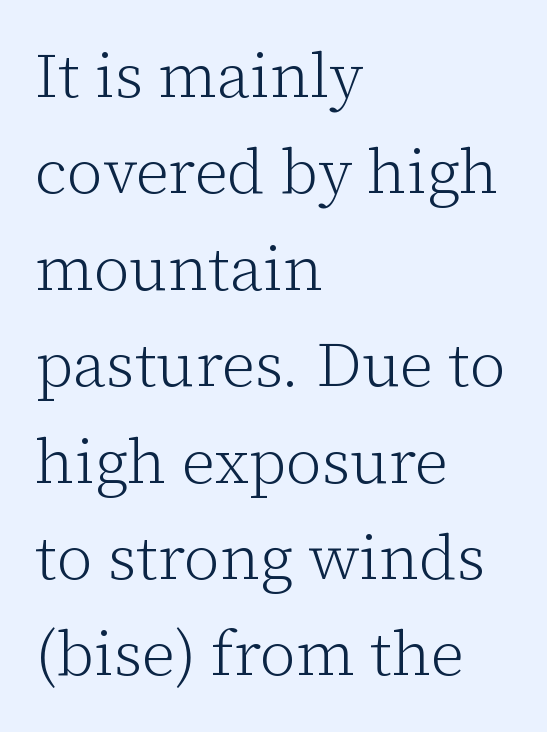
The image shows 63 px light serif type, upright; set left-aligned, normal line spacing (1.53x), normal letter spacing, not underlined; low stroke contrast and a medium x-height.
